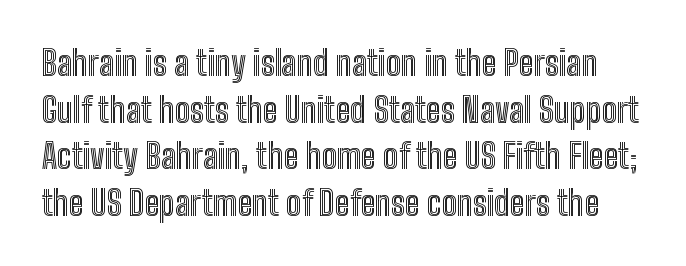
Underlining? Definitely not there. Note the varied advance widths — an 'i' is clearly narrower than an 'm'. Line spacing here is normal. Short note: letters normally spaced.
